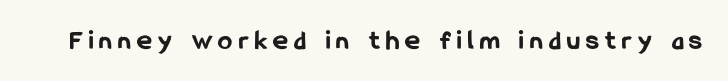
What kind of face is this? One without serifs — a sans. Nobody drew a line under any word here. Weight check: bold — yes, fully. Between one letter and the next there's a generous, obvious gap.
